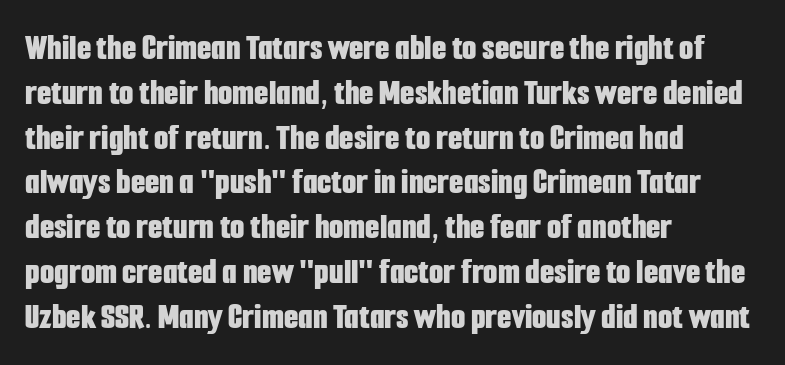
Q: Is the text bold? A: Yes.
Q: Is the text italic (slanted)? A: No, it is upright.
Q: Is the typeface a serif or a sans-serif typeface? A: Sans-serif.
Q: Is the text underlined? A: No.
Q: How is the paragraph aligned? A: Left-aligned.
Q: Is the spacing between letters normal or unusually wide? A: Normal.
Q: Width (condensed, normal, or wide)? A: Condensed.
Q: Stroke contrast? A: Low.
Q: x-height? A: Medium.
Q: Monospaced? A: No.
